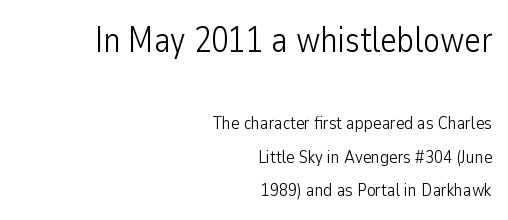
The passage shown is typed in a proportional face where columns would drift. Honestly, the letter spacing is just normal — you wouldn't notice it. Counters stay open thanks to moderate or lighter strokes. Does the copy run flush right? Yes — the right margin is perfectly even. The foot of each line stays bare and open.
